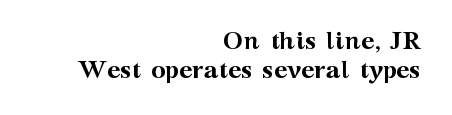
Decoration check: the copy has no underline. Glyph-to-glyph distance matches everyday printed text. Short and long lines alike share a common ending point at right. Nope, not italic — everything's standing straight.
